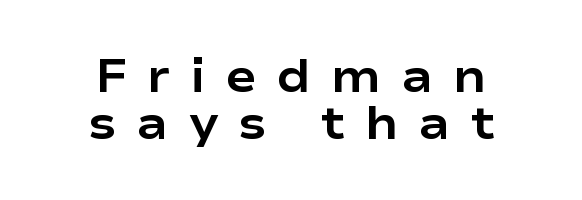
{"serif": "no", "italic": "no", "bold": "yes", "weight": "bold", "width": "wide", "stroke_contrast": "low", "x_height": "medium", "monospaced": "no", "underline": "no", "align": "center", "line_spacing": "tight", "line_spacing_ratio": 1.0, "letter_spacing": "wide", "letter_spacing_em": 0.42, "glyph_px": 47}
